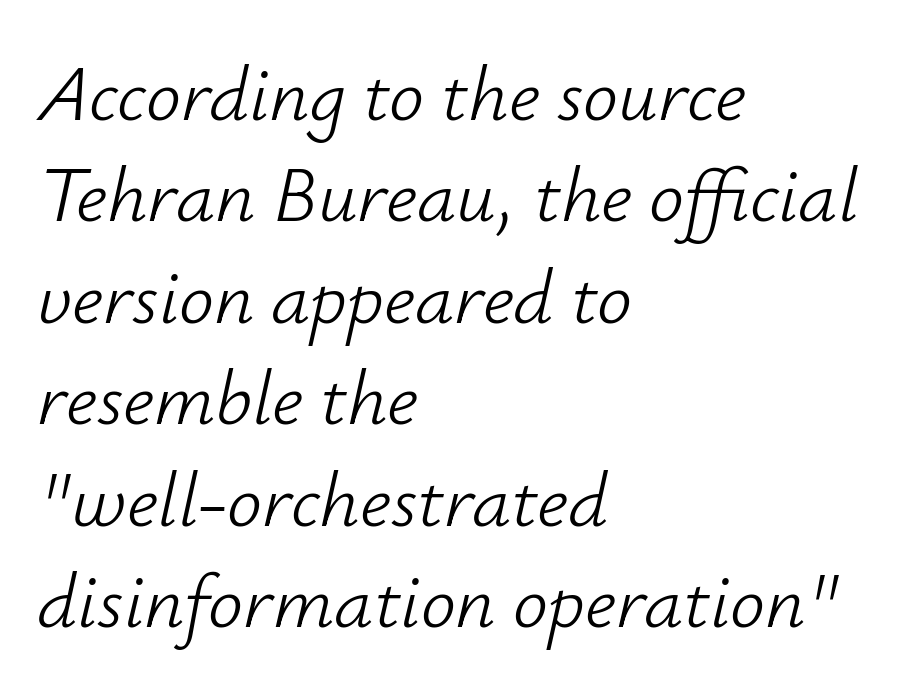
{"italic": "yes", "lean": "right", "slant_degrees": 12, "bold": "no", "weight": "light", "width": "normal", "stroke_contrast": "low", "x_height": "small", "monospaced": "no", "underline": "no", "align": "left", "line_spacing": "normal", "line_spacing_ratio": 1.3, "letter_spacing": "normal", "letter_spacing_em": 0.0, "glyph_px": 78}
